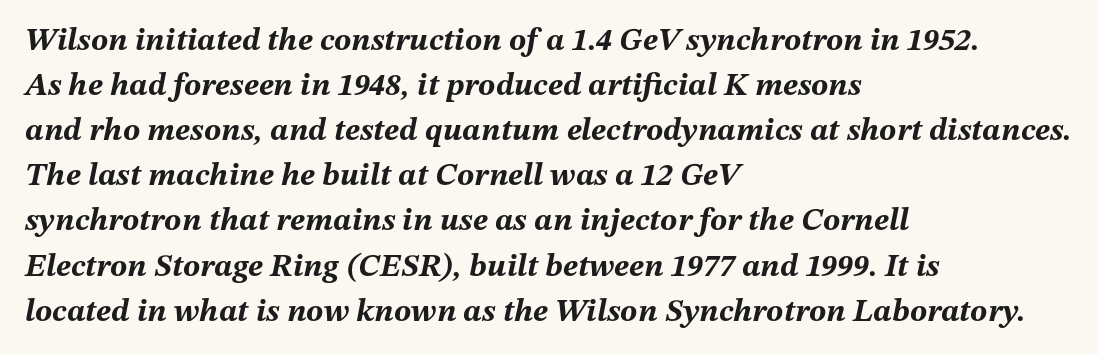
Baseline-to-baseline distance is the conventional proportion of letter height. The typesetter chose a ragged-right arrangement here. The letters sit at their default tracking, neither squeezed nor spread. Caption: bold face, heavy strokes. Looking at the ascenders, they clearly lean.
